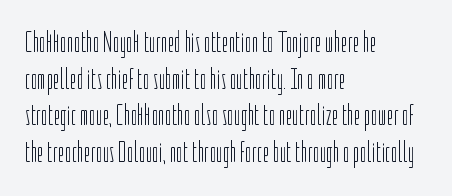
Character widths vary here, with narrow letters taking less room than wide ones. Nobody drew a line under any word here. Stems here are at most as thick as an everyday book face. No extra tracking has been applied to these lines.
